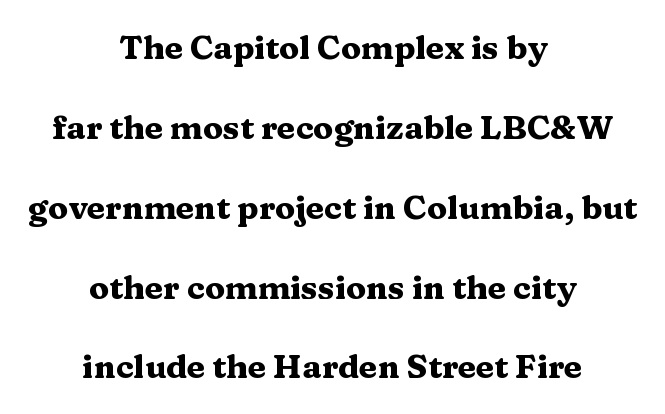
Every stem runs plumb, perpendicular to the baseline. Plain, unruled lines of type. Notice the wide empty band between every row — that's loose leading. The rendering uses natural spacing where letterforms have individual widths. This is serif lettering, the kind often seen in printed books.
